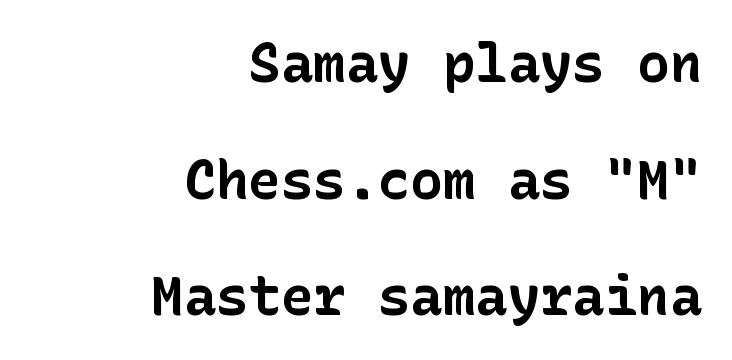
{"serif": "no", "italic": "no", "bold": "yes", "weight": "bold", "width": "normal", "stroke_contrast": "low", "x_height": "medium", "underline": "no", "align": "right", "line_spacing": "loose", "line_spacing_ratio": 2.16, "letter_spacing": "normal", "letter_spacing_em": 0.0, "glyph_px": 54}
